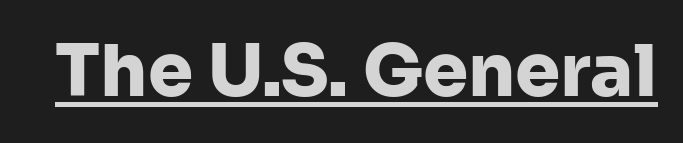
The rendered words wear a rule along their underside. Is there any slant? The stems are plumb. This sample uses a sans-serif face. The letters sit at their default tracking, neither squeezed nor spread. Each letter keeps its own natural width here, so spacing adapts to shape.
